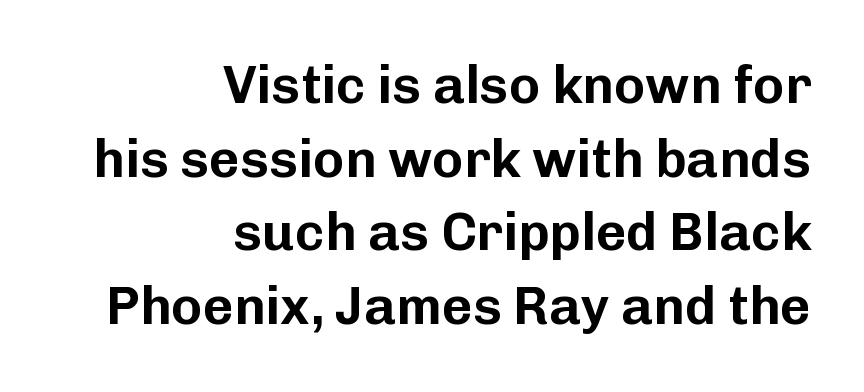
A typesetter would call this leading conventional body-copy spacing. The area under the type is left untouched. Notice how the stems are strictly vertical — no italics here. Caption: multi-line text, flush right, ragged left.
